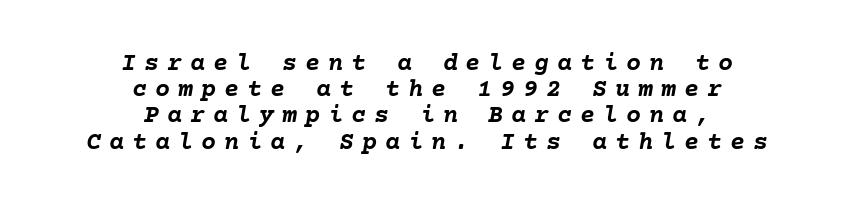
A student would call this center alignment; a typographer would say set centered. The typesetting leans heavy: a genuine bold. The tracking reads as deliberately expanded to a designer's eye. The baseline area is clear. Is there much room between lines? No — they nearly touch.
